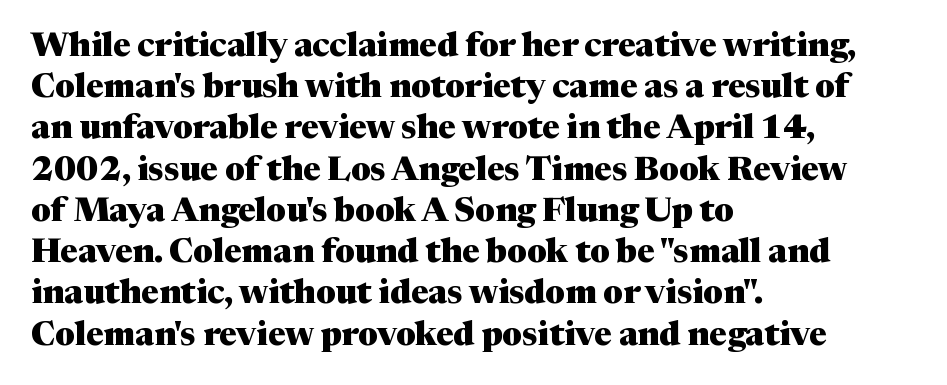
Strong, thick strokes mark this as bold type. Is this a fixed-width face? No — the glyphs have proportional, varying widths. This sample uses an upright cut, with every glyph sitting square on the baseline. In terms of letterspacing, this is plain default setting.
